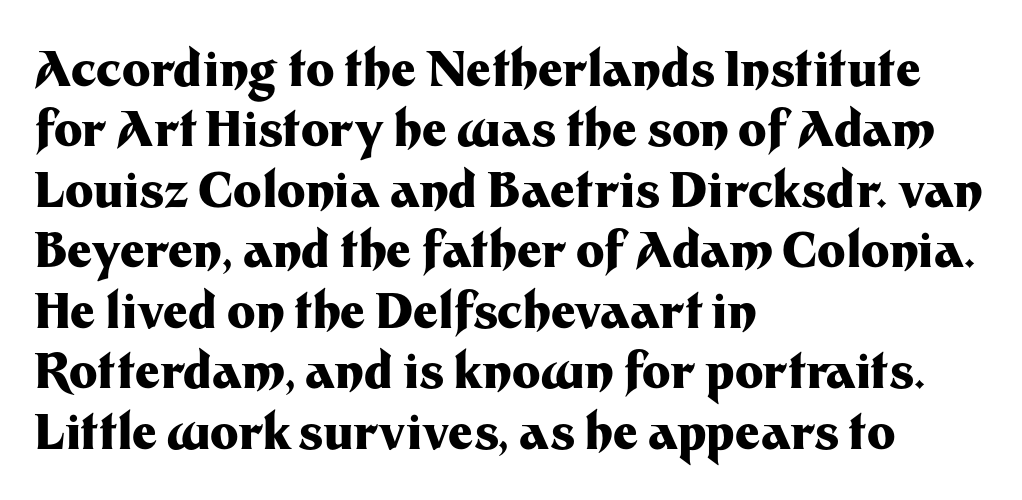
The image shows 48 px heavy sans-serif type, upright; set left-aligned, normal line spacing (1.26x), normal letter spacing, not underlined; medium stroke contrast and a medium x-height.
